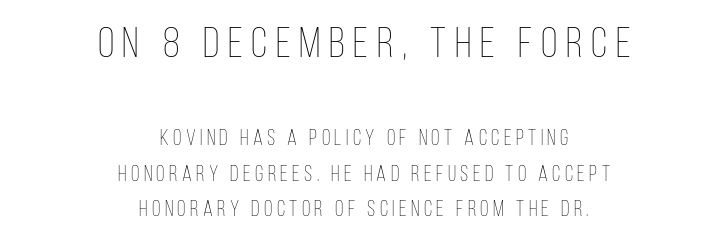
You could only call the tracking loose — the letters float apart. Posture: straight, roman, zero tilt. Visually, the top section dominates because its glyphs are scaled up. Underline: absent.
